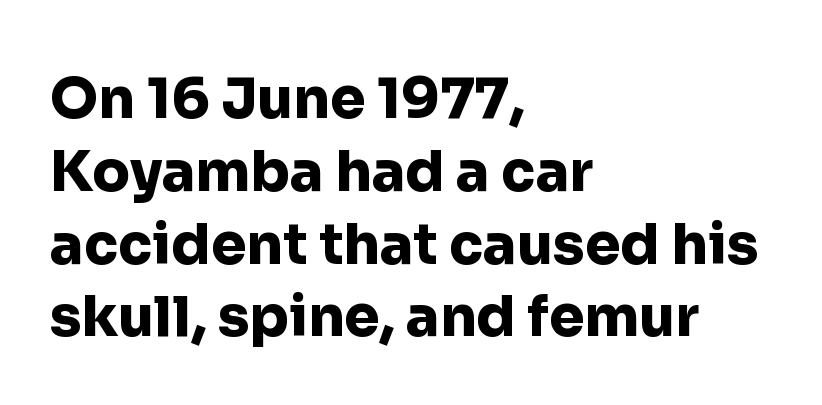
The image shows 56 px heavy sans-serif type, upright; set left-aligned, normal line spacing (1.3x), normal letter spacing, not underlined; low stroke contrast and a medium x-height.
